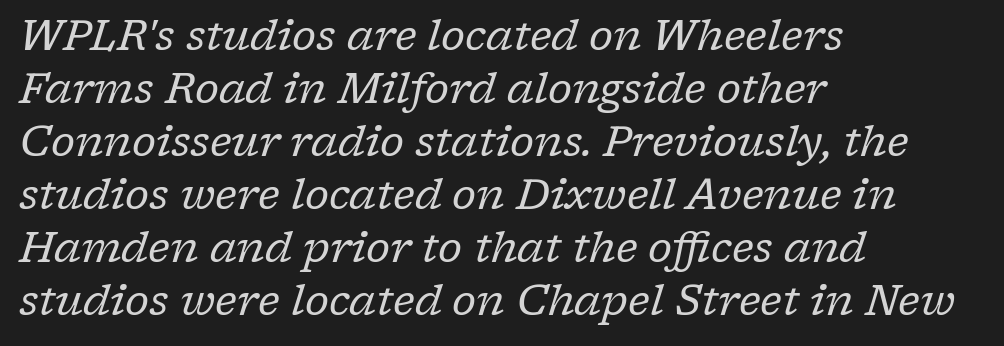
The image shows 42 px regular-weight serif type, italic (leaning right); set left-aligned, normal line spacing (1.26x), normal letter spacing, not underlined; low stroke contrast and a medium x-height.
